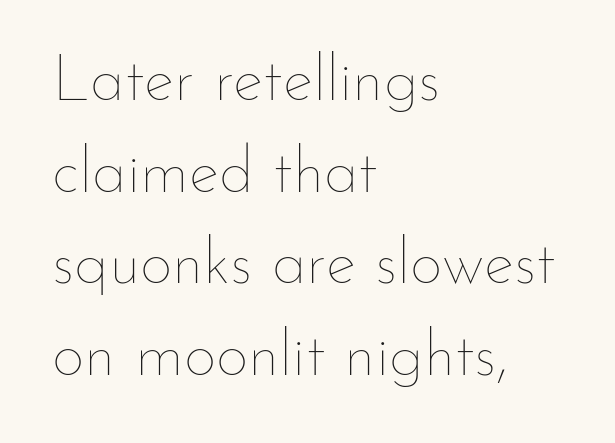
Q: Is the text bold? A: No.
Q: Is the text italic (slanted)? A: No, it is upright.
Q: Is the text underlined? A: No.
Q: How is the paragraph aligned? A: Left-aligned.
Q: Is the spacing between letters normal or unusually wide? A: Normal.
Q: Is the spacing between lines tight, normal or loose? A: Normal.
Q: Width (condensed, normal, or wide)? A: Normal.
Q: Stroke contrast? A: Low.
Q: x-height? A: Small.
Q: Monospaced? A: No.
